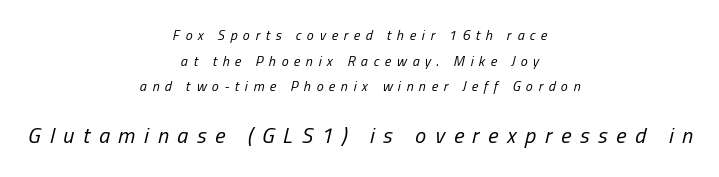
Reading down the block, each line starts at a different indent, mirrored at its end. Underline: absent. No chunkiness to these letters — they're not bold. Size contrast runs from small at the top to large at the bottom.
